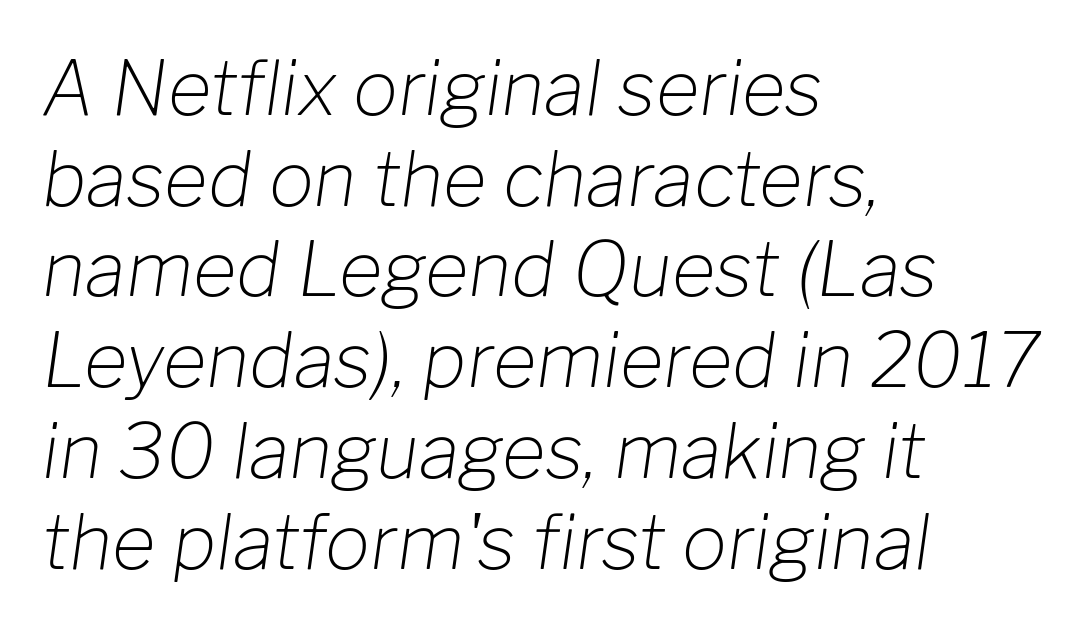
The setting favours the left margin, as ordinary paragraphs usually do. The face used here is proportionally spaced, like ordinary book or web type. The face looks like a standard text weight, possibly lighter. The specimen reads as italic at a glance.
